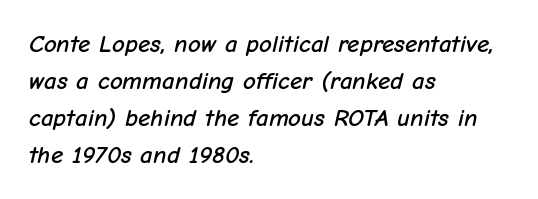
How are the letters spaced? Ordinarily, with no added tracking. The glyphs look as if they've been sheared to an angle. Regarding leading, the lines here are spaced in the standard way. Unmarked baselines from the first word to the last. A classic flush-left, rag-right setting is used for this passage.
